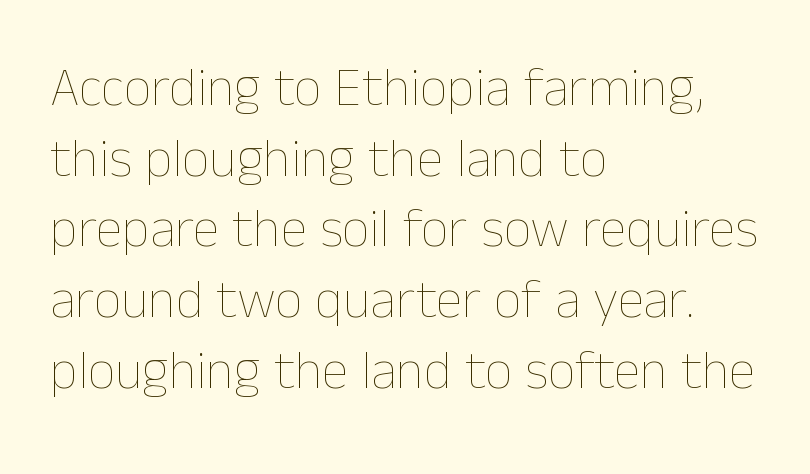
The image shows 54 px thin type, upright; set left-aligned, normal line spacing (1.31x), normal letter spacing, not underlined; low stroke contrast and a medium x-height.
